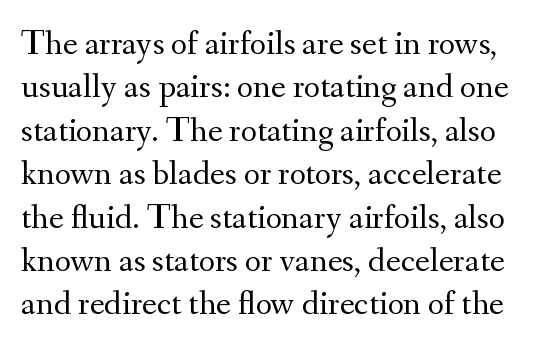
Q: Is the text bold? A: No.
Q: Is the text italic (slanted)? A: No, it is upright.
Q: Is the typeface a serif or a sans-serif typeface? A: Serif.
Q: Is the text underlined? A: No.
Q: Is the spacing between letters normal or unusually wide? A: Normal.
Q: Width (condensed, normal, or wide)? A: Normal.
Q: Stroke contrast? A: Medium.
Q: x-height? A: Small.
Q: Monospaced? A: No.
